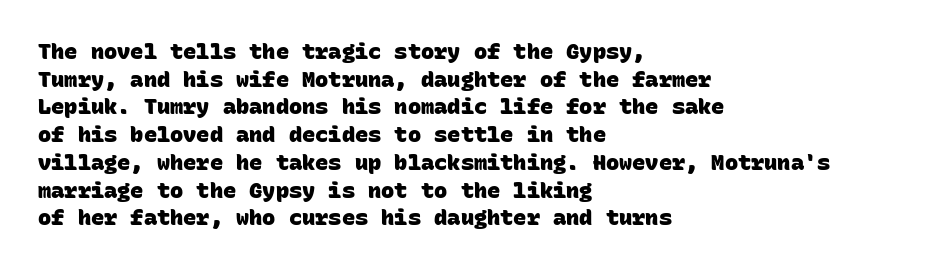
The foot of each line stays bare and open. The passage shown has conventional tracking throughout. Line spacing here is normal. A student would call this left alignment; a typographer would say flush left, rag right.
